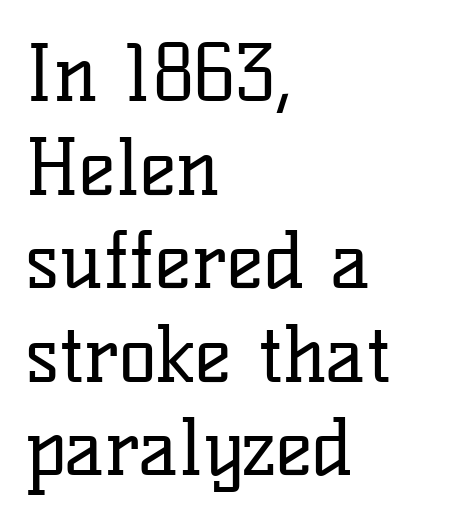
{"serif": "yes", "italic": "no", "bold": "no", "weight": "regular", "width": "normal", "stroke_contrast": "low", "x_height": "medium", "monospaced": "no", "underline": "no", "align": "left", "line_spacing_ratio": 1.2, "letter_spacing": "normal", "letter_spacing_em": 0.0, "glyph_px": 78}
